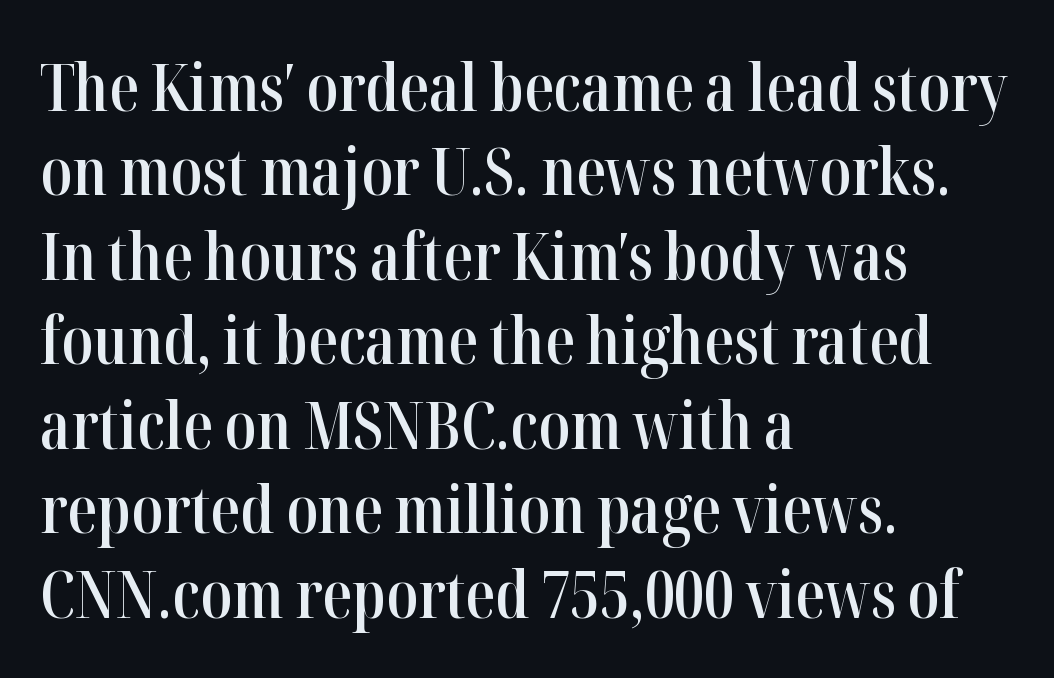
{"serif": "yes", "italic": "no", "bold": "semi", "weight": "semibold", "width": "condensed", "stroke_contrast": "high", "x_height": "medium", "monospaced": "no", "underline": "no", "align": "left", "line_spacing": "normal", "line_spacing_ratio": 1.28, "letter_spacing": "normal", "letter_spacing_em": 0.0, "glyph_px": 66}
